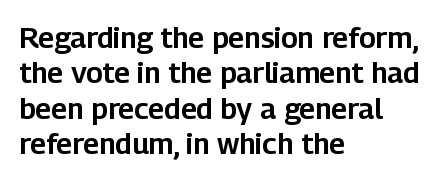
Q: Is the text italic (slanted)? A: No, it is upright.
Q: Is the typeface a serif or a sans-serif typeface? A: Sans-serif.
Q: Is the text underlined? A: No.
Q: How is the paragraph aligned? A: Left-aligned.
Q: Is the spacing between letters normal or unusually wide? A: Normal.
Q: Width (condensed, normal, or wide)? A: Normal.
Q: Stroke contrast? A: Low.
Q: x-height? A: Medium.
Q: Monospaced? A: No.
